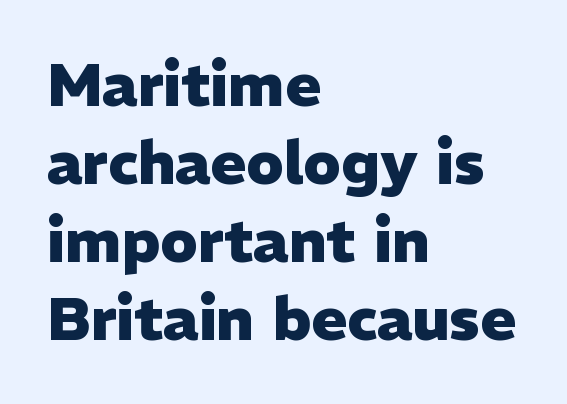
{"serif": "no", "italic": "no", "bold": "yes", "weight": "heavy", "width": "normal", "stroke_contrast": "low", "x_height": "medium", "monospaced": "no", "underline": "no", "align": "left", "line_spacing": "normal", "line_spacing_ratio": 1.3, "letter_spacing": "normal", "letter_spacing_em": 0.0, "glyph_px": 60}
